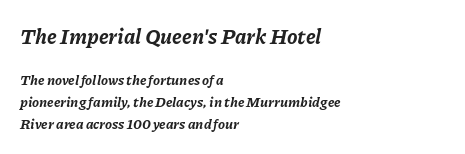
{"italic": "yes", "lean": "right", "slant_degrees": 11, "bold": "yes", "underline": "no", "align": "left", "line_spacing": "normal", "line_spacing_ratio": 1.55, "letter_spacing": "normal", "letter_spacing_em": 0.0, "larger_block": "first", "size_ratio": 1.5, "glyph_px": 21}
